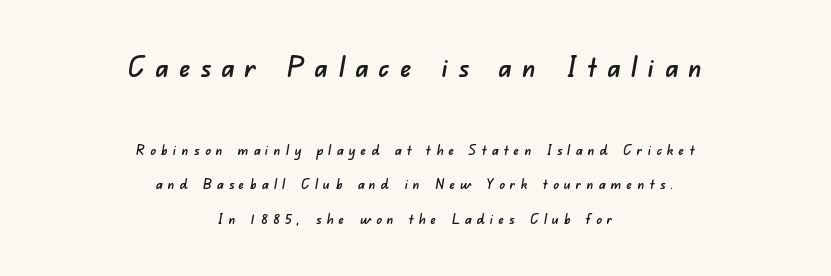
Q: Is the typeface a serif or a sans-serif typeface? A: Sans-serif.
Q: Is the text underlined? A: No.
Q: How is the paragraph aligned? A: Centered.
Q: Is the spacing between letters normal or unusually wide? A: Unusually wide.
Q: Is the spacing between lines tight, normal or loose? A: Loose.
Q: Which block of text is set in a larger size, the first (top) or the second (bottom)? A: The first (top) one.
Q: Width (condensed, normal, or wide)? A: Normal.
Q: Stroke contrast? A: Low.
Q: x-height? A: Small.
Q: Monospaced? A: No.
